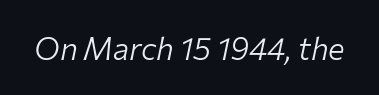
The image shows 31 px light type, italic (leaning right); set normal letter spacing, not underlined; low stroke contrast and a medium x-height.
